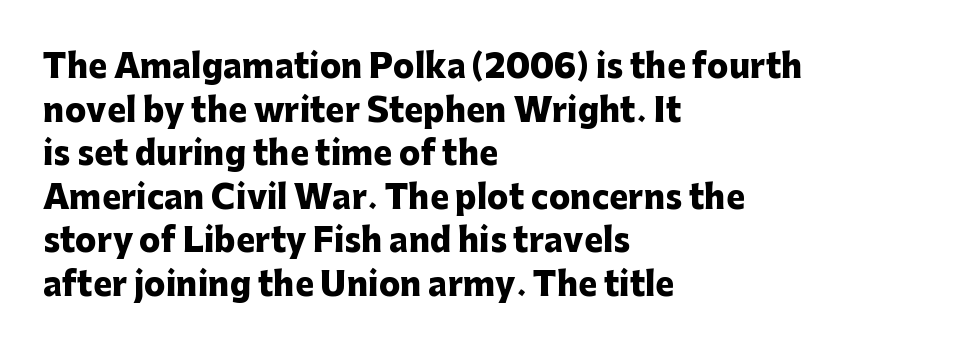
The image shows 32 px heavy sans-serif type, upright; set left-aligned, normal line spacing (1.36x), normal letter spacing, not underlined; low stroke contrast and a medium x-height.
